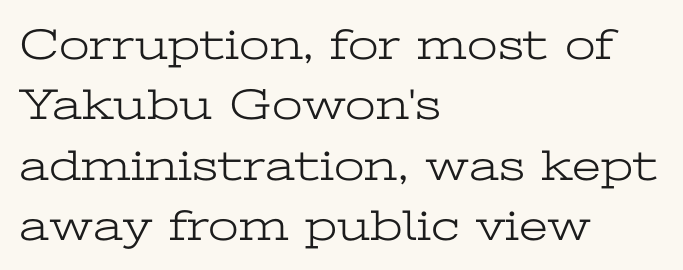
{"serif": "yes", "italic": "no", "bold": "no", "weight": "light", "width": "wide", "stroke_contrast": "low", "x_height": "medium", "monospaced": "no", "underline": "no", "align": "left", "line_spacing": "normal", "line_spacing_ratio": 1.37, "letter_spacing": "normal", "letter_spacing_em": 0.0, "glyph_px": 44}
